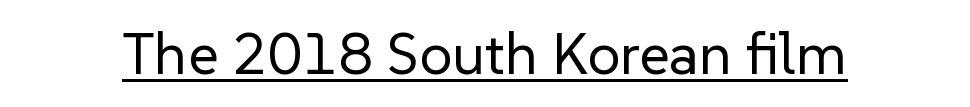
Proportional: the letters do not fall into vertical columns. Glyph-to-glyph distance matches everyday printed text. A quiet, ordinary-to-light weight characterises the typeface. The font's upright variant was chosen for this text. Grotesque or geometric, the face here clearly has no serifs.
